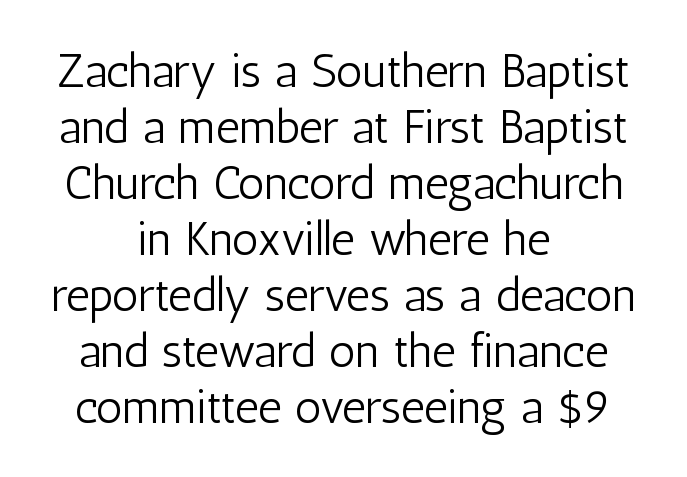
The image shows 47 px light, condensed sans-serif type, upright; set centered, line spacing 1.19x, normal letter spacing, not underlined; low stroke contrast and a medium x-height.
